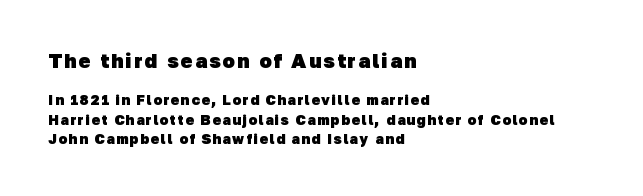
Q: Is the text bold? A: Yes.
Q: Is the text underlined? A: No.
Q: How is the paragraph aligned? A: Left-aligned.
Q: Is the spacing between lines tight, normal or loose? A: Normal.
Q: Which block of text is set in a larger size, the first (top) or the second (bottom)? A: The first (top) one.
